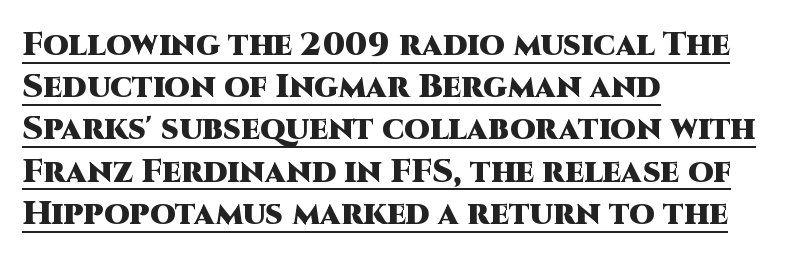
{"serif": "no", "italic": "no", "bold": "yes", "weight": "heavy", "width": "normal", "stroke_contrast": "high", "x_height": "large", "monospaced": "no", "underline": "yes", "align": "left", "line_spacing": "normal", "line_spacing_ratio": 1.28, "letter_spacing": "normal", "letter_spacing_em": 0.0, "glyph_px": 33}
